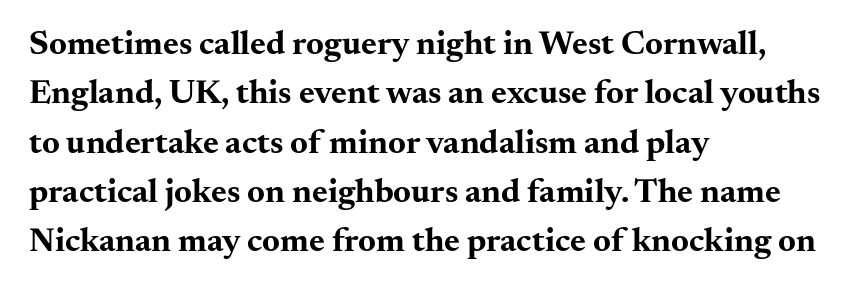
{"serif": "yes", "italic": "no", "bold": "yes", "weight": "bold", "width": "wide", "stroke_contrast": "medium", "x_height": "small", "monospaced": "no", "underline": "no", "align": "left", "line_spacing": "normal", "line_spacing_ratio": 1.45, "letter_spacing": "normal", "letter_spacing_em": 0.0, "glyph_px": 34}
